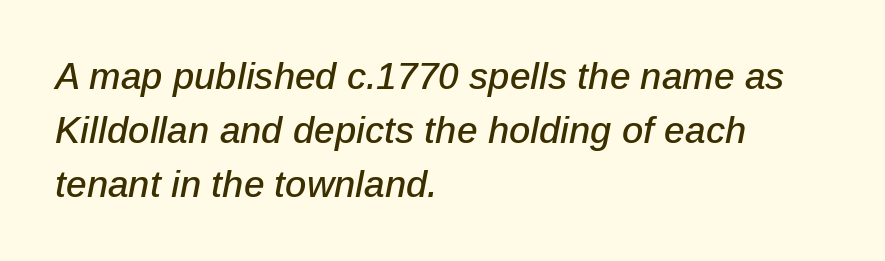
Here the designer chose a conventional face with non-uniform glyph widths. Line beginnings align vertically; line endings do not. What's the leading like? Ordinary, nothing unusual. Lines of text with bare space underneath.
